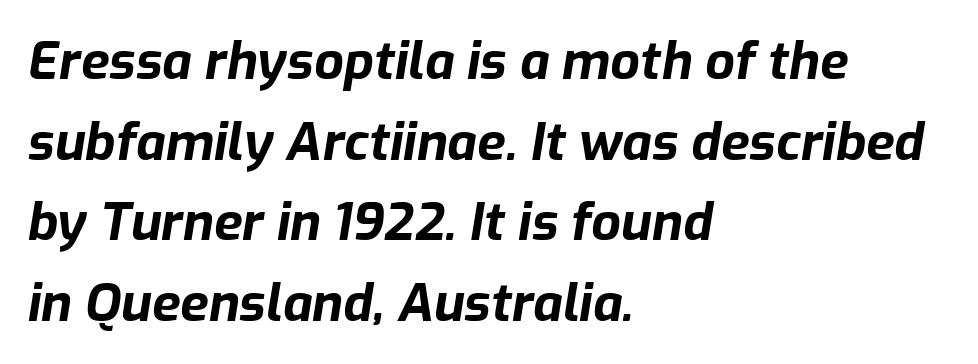
Q: Is the text bold? A: Yes.
Q: Is the text italic (slanted)? A: Yes, it leans right by about 9 degrees.
Q: Is the text underlined? A: No.
Q: How is the paragraph aligned? A: Left-aligned.
Q: Is the spacing between letters normal or unusually wide? A: Normal.
Q: Is the spacing between lines tight, normal or loose? A: Normal.
Q: Width (condensed, normal, or wide)? A: Normal.
Q: Stroke contrast? A: Low.
Q: x-height? A: Medium.
Q: Monospaced? A: No.
